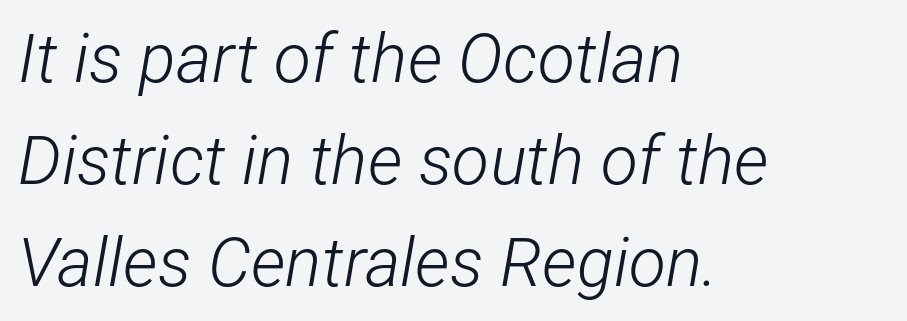
Q: Is the text bold? A: No.
Q: Is the text italic (slanted)? A: Yes, it leans right by about 12 degrees.
Q: Is the text underlined? A: No.
Q: How is the paragraph aligned? A: Left-aligned.
Q: Is the spacing between letters normal or unusually wide? A: Normal.
Q: Is the spacing between lines tight, normal or loose? A: Normal.
Q: Width (condensed, normal, or wide)? A: Condensed.
Q: Stroke contrast? A: Low.
Q: x-height? A: Medium.
Q: Monospaced? A: No.
